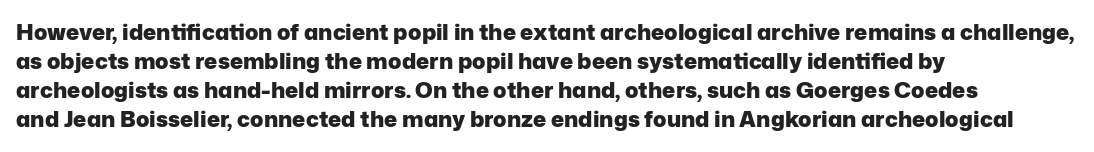
Q: Is the text bold? A: Yes.
Q: Is the text italic (slanted)? A: No, it is upright.
Q: Is the text underlined? A: No.
Q: How is the paragraph aligned? A: Left-aligned.
Q: Is the spacing between letters normal or unusually wide? A: Normal.
Q: Is the spacing between lines tight, normal or loose? A: Normal.
